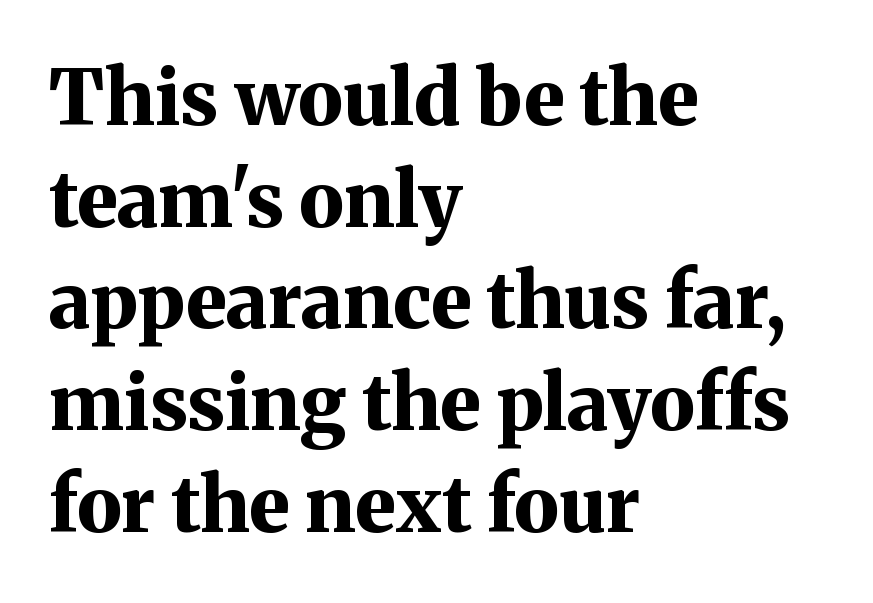
{"serif": "yes", "italic": "no", "bold": "yes", "weight": "bold", "width": "normal", "stroke_contrast": "medium", "x_height": "medium", "monospaced": "no", "underline": "no", "align": "left", "line_spacing": "normal", "line_spacing_ratio": 1.32, "letter_spacing": "normal", "letter_spacing_em": 0.0, "glyph_px": 77}
